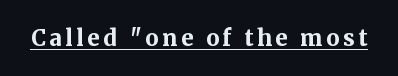
Q: Is the text bold? A: Yes.
Q: Is the text italic (slanted)? A: No, it is upright.
Q: Is the text underlined? A: Yes.
